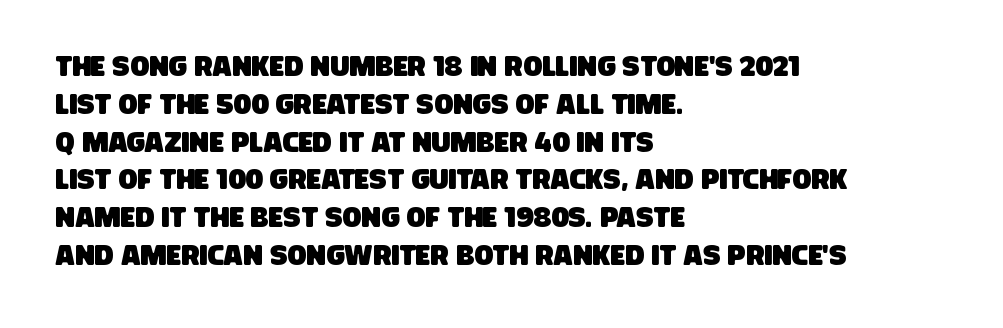
The image shows 28 px condensed sans-serif type; set left-aligned, normal line spacing (1.35x), normal letter spacing, not underlined; low stroke contrast and a large x-height.
